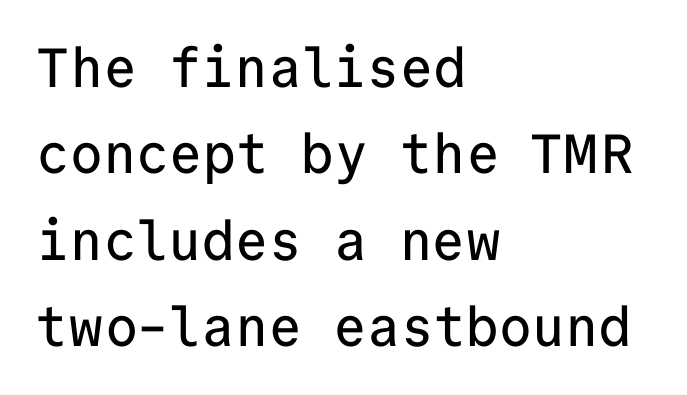
The image shows 55 px sans-serif type, upright, monospaced; set left-aligned, normal line spacing (1.57x), normal letter spacing, not underlined; low stroke contrast and a medium x-height.
